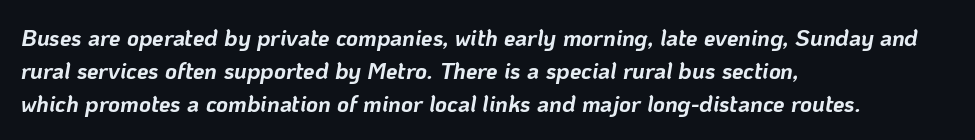
{"italic": "yes", "lean": "right", "slant_degrees": 10, "bold": "yes", "underline": "no", "align": "left", "line_spacing": "normal", "line_spacing_ratio": 1.44, "letter_spacing": "normal", "letter_spacing_em": 0.0, "glyph_px": 23}
